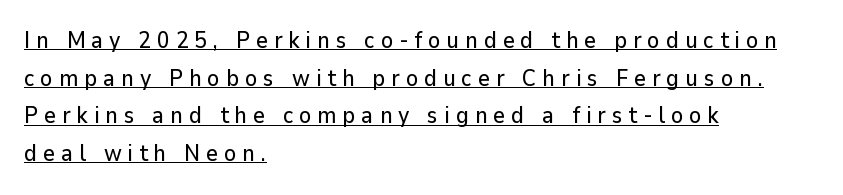
The typography opts for an upright posture over an oblique one. Every word sits above its own underline. What stands out about the letter spacing? Its width — letters are far apart. Which margin do the lines hug? The left one — the right edge is uneven. What's the leading like? Ordinary, nothing unusual.
